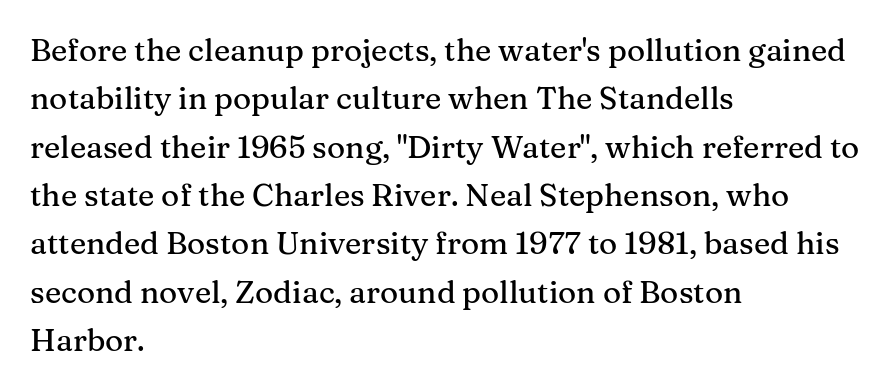
Q: Is the text italic (slanted)? A: No, it is upright.
Q: Is the typeface a serif or a sans-serif typeface? A: Serif.
Q: Is the text underlined? A: No.
Q: How is the paragraph aligned? A: Left-aligned.
Q: Is the spacing between letters normal or unusually wide? A: Normal.
Q: Is the spacing between lines tight, normal or loose? A: Normal.
Q: Width (condensed, normal, or wide)? A: Normal.
Q: Stroke contrast? A: Medium.
Q: x-height? A: Medium.
Q: Monospaced? A: No.
